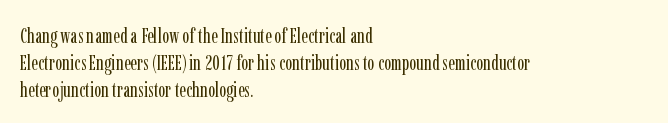
Q: Is the text bold? A: No.
Q: Is the text italic (slanted)? A: No, it is upright.
Q: Is the text underlined? A: No.
Q: How is the paragraph aligned? A: Left-aligned.
Q: Is the spacing between letters normal or unusually wide? A: Normal.
Q: Is the spacing between lines tight, normal or loose? A: Normal.
